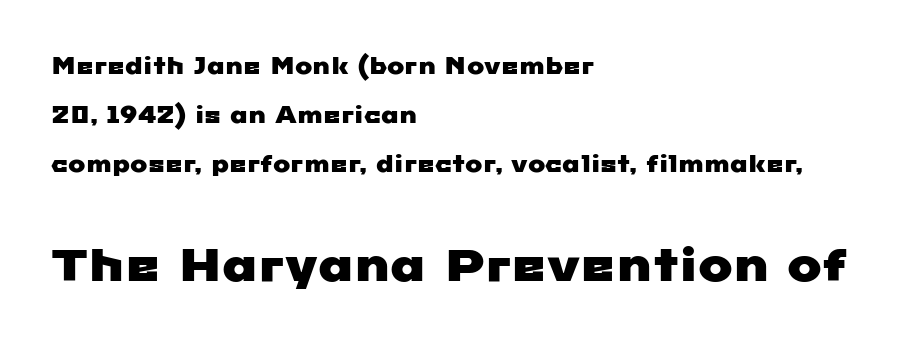
Q: Is the typeface a serif or a sans-serif typeface? A: Sans-serif.
Q: Is the text underlined? A: No.
Q: How is the paragraph aligned? A: Left-aligned.
Q: Is the spacing between letters normal or unusually wide? A: Normal.
Q: Is the spacing between lines tight, normal or loose? A: Loose.
Q: Which block of text is set in a larger size, the first (top) or the second (bottom)? A: The second (bottom) one.
Q: Width (condensed, normal, or wide)? A: Wide.
Q: Stroke contrast? A: Low.
Q: x-height? A: Medium.
Q: Monospaced? A: No.
